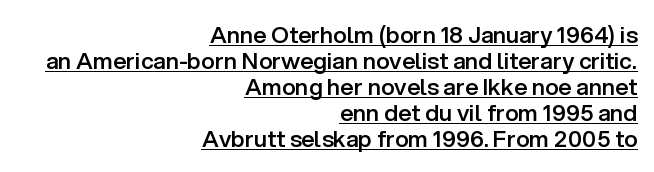
Q: Is the text bold? A: Semi-bold.
Q: Is the text italic (slanted)? A: No, it is upright.
Q: Is the text underlined? A: Yes.
Q: How is the paragraph aligned? A: Right-aligned.
Q: Is the spacing between letters normal or unusually wide? A: Normal.
Q: Is the spacing between lines tight, normal or loose? A: Tight.
